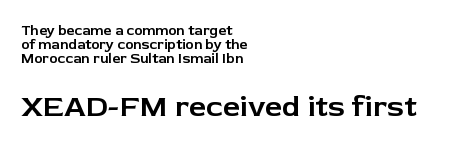
The image shows 30 px sans-serif type, upright; set left-aligned, tight line spacing (1.01x), normal letter spacing, not underlined; the second (bottom) block is 2.14x larger; low stroke contrast and a medium x-height.
